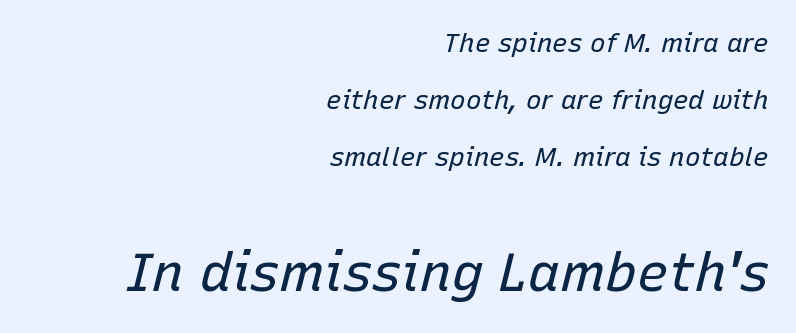
The lines are spread far apart with generous leading. The glyphs are unaccompanied by any horizontal stroke below them. Note the varied advance widths — an 'i' is clearly narrower than an 'm'. Between these two stacked blocks, the lower one wins on size. The tracking reads as untouched default to a designer's eye.
